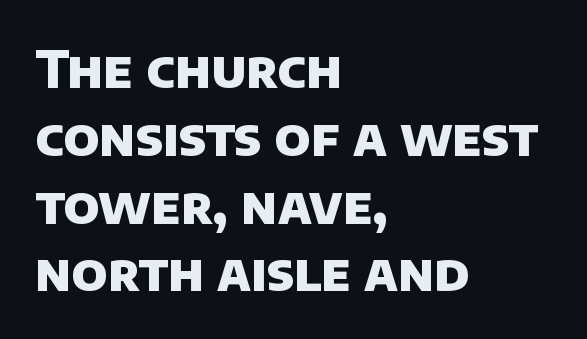
{"serif": "no", "bold": "yes", "weight": "heavy", "width": "normal", "stroke_contrast": "low", "x_height": "large", "monospaced": "no", "underline": "no", "align": "left", "line_spacing": "normal", "line_spacing_ratio": 1.33, "letter_spacing": "normal", "letter_spacing_em": 0.0, "glyph_px": 51}
